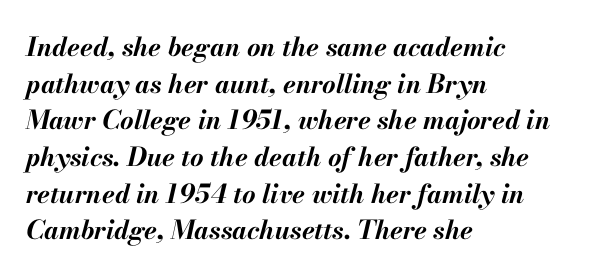
Rendered with sloped, italic letterforms. Strong, thick strokes mark this as bold type. The lines are quadded left. The strip under each line holds only bare page. Standard letterfit; no display-style spreading of the glyphs. Each new line begins a customary step beneath the previous one.
